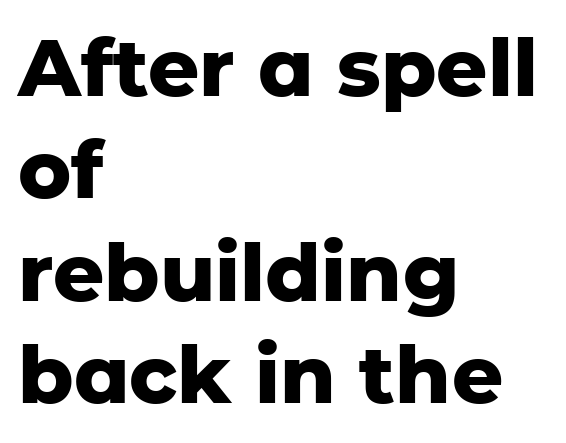
Are there feet on the stems? There aren't — it's a sans. This block has exactly the height ordinary leading produces. Note the varied advance widths — an 'i' is clearly narrower than an 'm'. Descender tails drop into unmarked territory.
